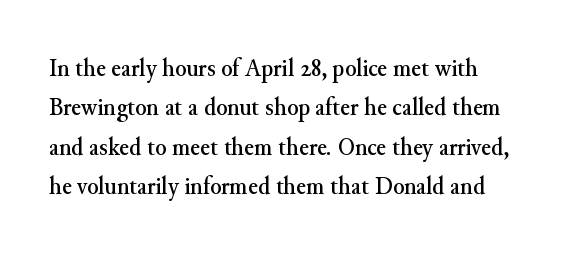
Q: Is the text italic (slanted)? A: No, it is upright.
Q: Is the text underlined? A: No.
Q: Is the spacing between letters normal or unusually wide? A: Normal.
Q: Is the spacing between lines tight, normal or loose? A: Normal.
